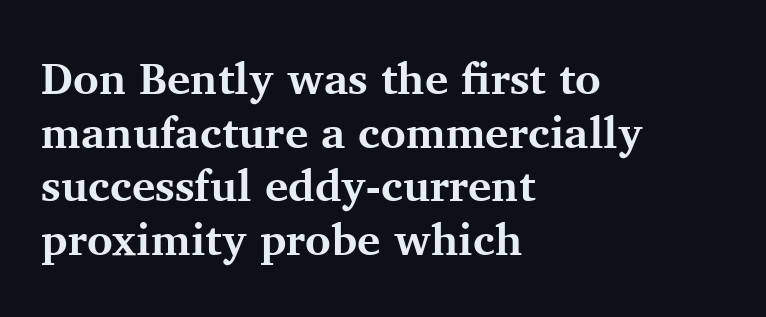
The image shows 44 px bold serif type, upright; set left-aligned, line spacing 1.22x, normal letter spacing, not underlined; medium stroke contrast and a medium x-height.
